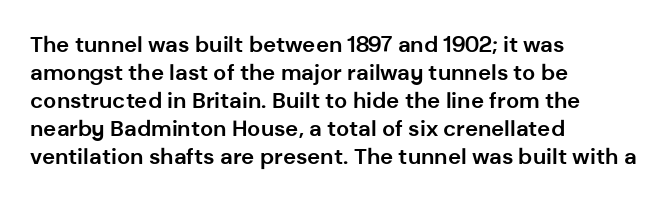
The axis of the letterforms is exactly vertical. Leftover space on each line is placed entirely after the last word. Each row of text sits above clean, open space. Students, note that the glyphs here touch the page at normal intervals.
